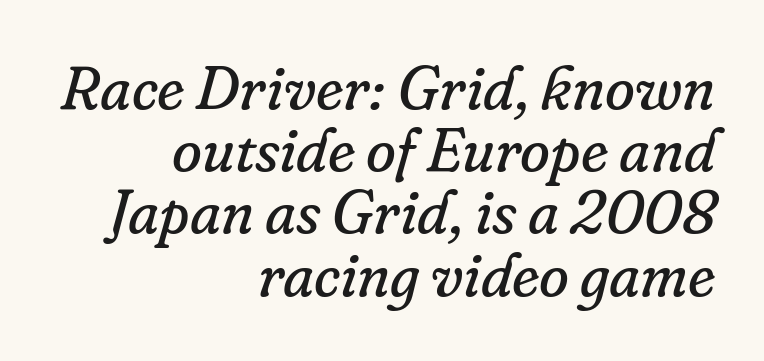
The image shows 61 px regular-weight serif type, italic (leaning right); set right-aligned, tight line spacing (1.02x), normal letter spacing, not underlined; low stroke contrast and a small x-height.
